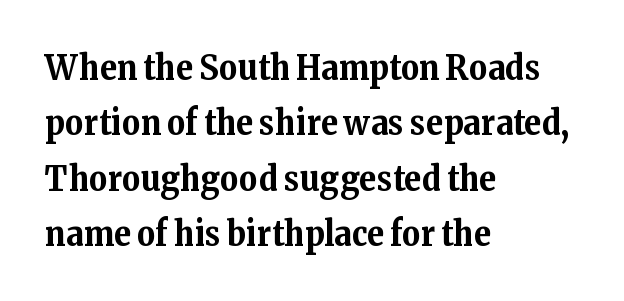
Q: Is the text bold? A: Yes.
Q: Is the text italic (slanted)? A: No, it is upright.
Q: Is the typeface a serif or a sans-serif typeface? A: Serif.
Q: Is the text underlined? A: No.
Q: How is the paragraph aligned? A: Left-aligned.
Q: Is the spacing between letters normal or unusually wide? A: Normal.
Q: Is the spacing between lines tight, normal or loose? A: Normal.
Q: Width (condensed, normal, or wide)? A: Normal.
Q: Stroke contrast? A: Medium.
Q: x-height? A: Medium.
Q: Monospaced? A: No.
